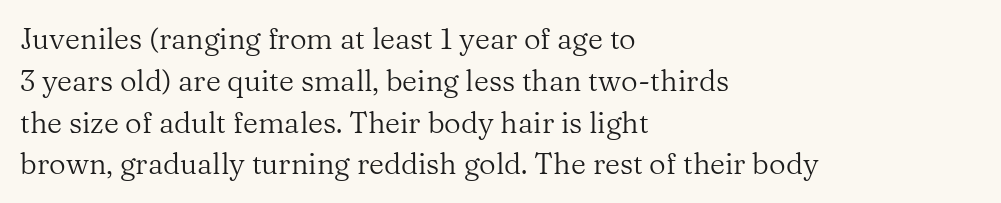
Bold? No — there's no thickening of the strokes. Check the space under the baseline: it is left empty. You could not count columns in this text — the font is proportionally spaced. Compared with a centered layout, this one pins lines to the left instead.
